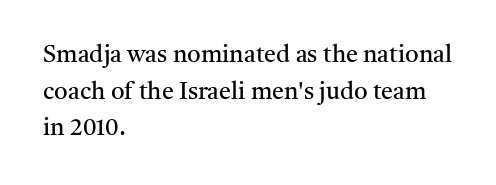
{"italic": "no", "bold": "no", "underline": "no", "align": "left", "line_spacing": "normal", "line_spacing_ratio": 1.53, "letter_spacing": "normal", "letter_spacing_em": 0.0, "glyph_px": 24}
